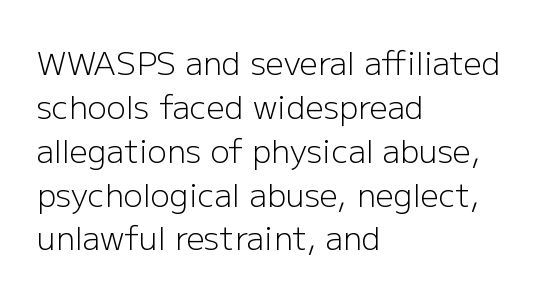
{"serif": "no", "italic": "no", "bold": "no", "weight": "light", "width": "normal", "stroke_contrast": "low", "x_height": "medium", "monospaced": "no", "underline": "no", "align": "left", "line_spacing": "normal", "line_spacing_ratio": 1.37, "letter_spacing": "normal", "letter_spacing_em": 0.0, "glyph_px": 32}
